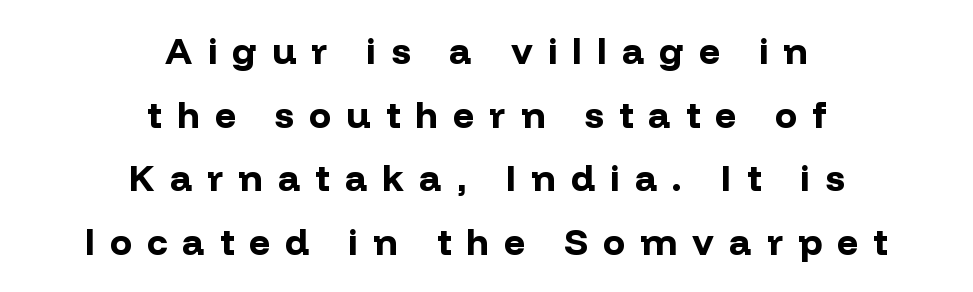
Q: Is the text bold? A: Yes.
Q: Is the text italic (slanted)? A: No, it is upright.
Q: Is the typeface a serif or a sans-serif typeface? A: Sans-serif.
Q: Is the text underlined? A: No.
Q: How is the paragraph aligned? A: Centered.
Q: Is the spacing between letters normal or unusually wide? A: Unusually wide.
Q: Width (condensed, normal, or wide)? A: Normal.
Q: Stroke contrast? A: Low.
Q: x-height? A: Medium.
Q: Monospaced? A: No.
